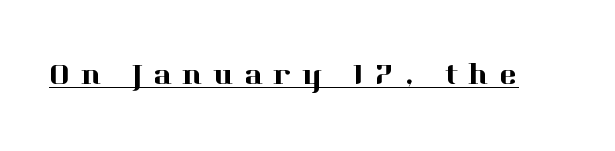
The image shows 31 px serif type, upright; set unusually wide letter spacing (+0.36 em), underlined; high stroke contrast and a medium x-height.
